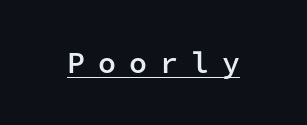
The image shows 30 px semibold sans-serif type, upright, monospaced; set unusually wide letter spacing (+0.43 em), underlined; low stroke contrast and a medium x-height.
